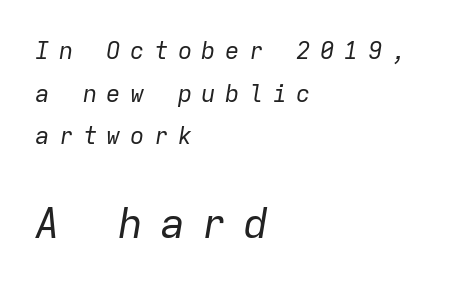
The image shows 42 px regular-weight type, italic (leaning right), monospaced; set left-aligned, line spacing 1.78x, unusually wide letter spacing (+0.39 em), not underlined; the second (bottom) block is 1.75x larger; low stroke contrast and a medium x-height.
